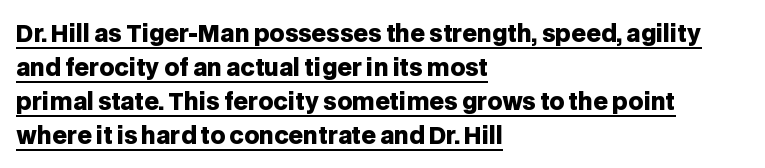
{"italic": "no", "bold": "yes", "underline": "yes", "align": "left", "line_spacing": "normal", "line_spacing_ratio": 1.48, "letter_spacing": "normal", "letter_spacing_em": 0.0, "glyph_px": 23}
